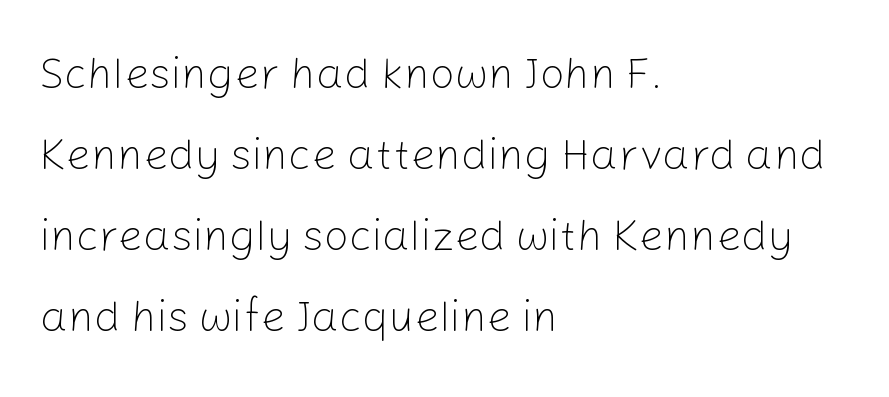
The image shows 44 px light sans-serif type, upright; set left-aligned, line spacing 1.84x, normal letter spacing, not underlined; low stroke contrast and a medium x-height.
